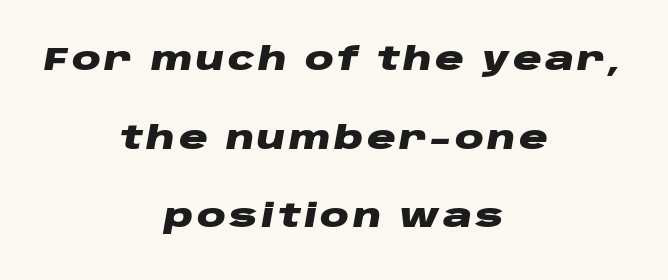
{"italic": "yes", "lean": "right", "slant_degrees": 10, "bold": "yes", "weight": "heavy", "width": "wide", "stroke_contrast": "low", "x_height": "large", "monospaced": "no", "underline": "no", "align": "center", "line_spacing": "loose", "line_spacing_ratio": 2.46, "glyph_px": 32}
